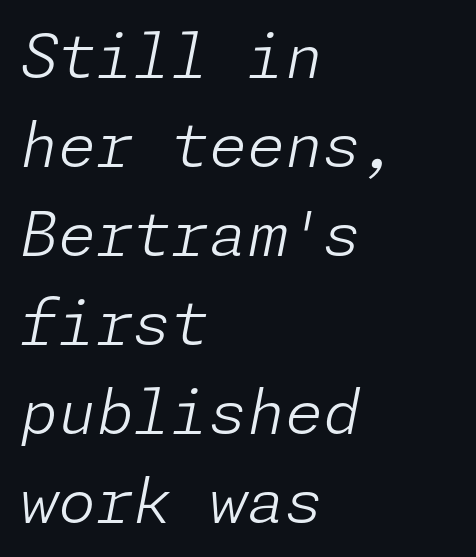
Q: Is the text bold? A: No.
Q: Is the text italic (slanted)? A: Yes, it leans right by about 11 degrees.
Q: Is the text underlined? A: No.
Q: How is the paragraph aligned? A: Left-aligned.
Q: Is the spacing between letters normal or unusually wide? A: Normal.
Q: Is the spacing between lines tight, normal or loose? A: Normal.
Q: Width (condensed, normal, or wide)? A: Normal.
Q: Stroke contrast? A: Low.
Q: x-height? A: Medium.
